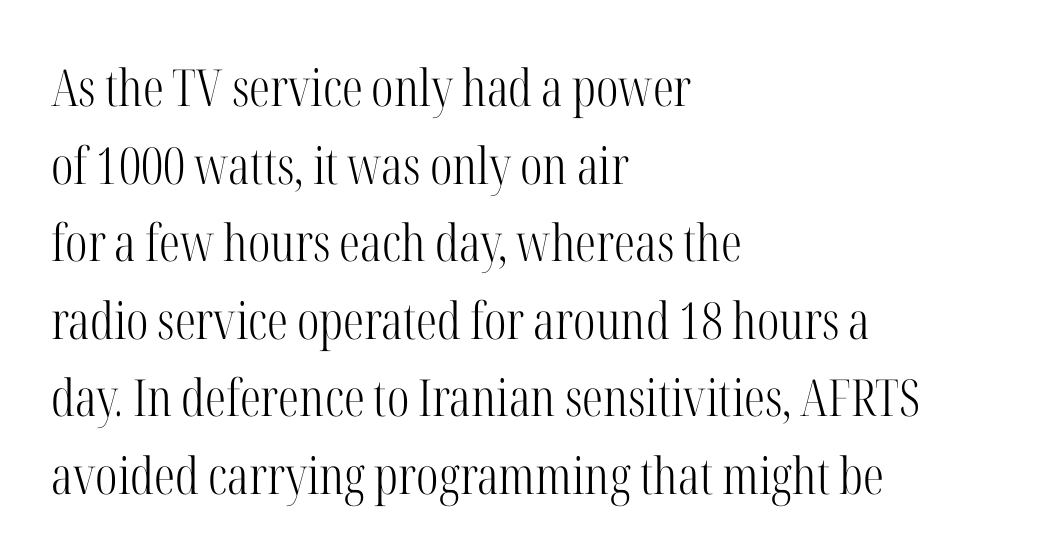
Q: Is the text bold? A: No.
Q: Is the text italic (slanted)? A: No, it is upright.
Q: Is the typeface a serif or a sans-serif typeface? A: Serif.
Q: Is the text underlined? A: No.
Q: How is the paragraph aligned? A: Left-aligned.
Q: Is the spacing between letters normal or unusually wide? A: Normal.
Q: Is the spacing between lines tight, normal or loose? A: Normal.
Q: Width (condensed, normal, or wide)? A: Condensed.
Q: Stroke contrast? A: High.
Q: x-height? A: Medium.
Q: Monospaced? A: No.
